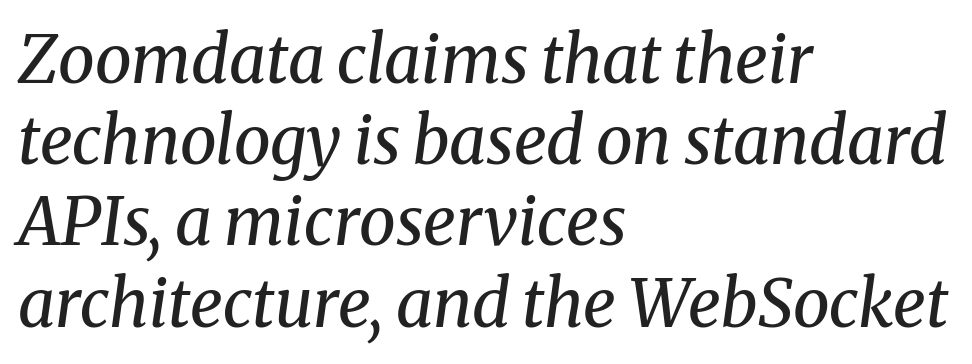
{"serif": "yes", "italic": "yes", "lean": "right", "slant_degrees": 8, "bold": "no", "weight": "regular", "width": "normal", "stroke_contrast": "medium", "x_height": "medium", "monospaced": "no", "underline": "no", "align": "left", "line_spacing_ratio": 1.23, "letter_spacing": "normal", "letter_spacing_em": 0.0, "glyph_px": 66}
